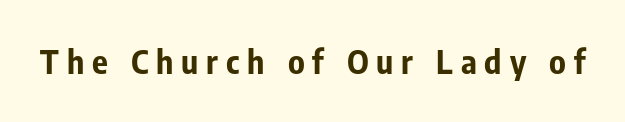
Q: Is the text bold? A: Yes.
Q: Is the text italic (slanted)? A: No, it is upright.
Q: Is the typeface a serif or a sans-serif typeface? A: Sans-serif.
Q: Is the text underlined? A: No.
Q: Is the spacing between letters normal or unusually wide? A: Unusually wide.
Q: Width (condensed, normal, or wide)? A: Condensed.
Q: Stroke contrast? A: Low.
Q: x-height? A: Medium.
Q: Monospaced? A: No.
